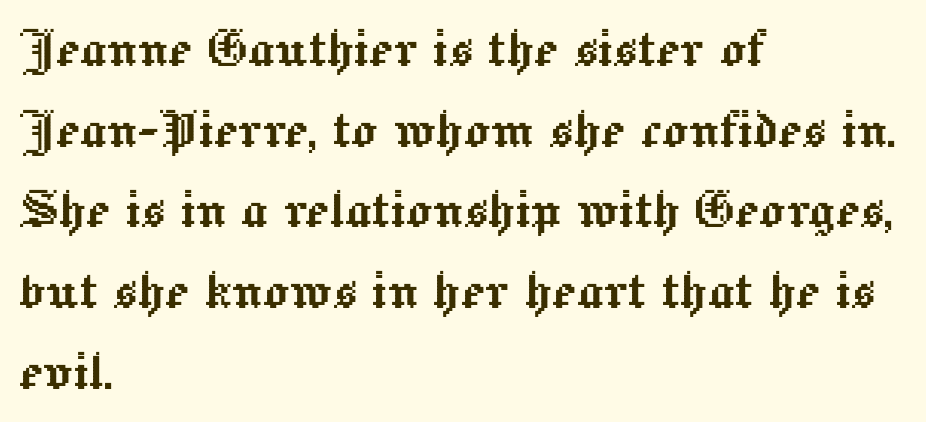
The image shows 64 px text type, upright; set left-aligned, normal line spacing (1.26x), normal letter spacing, not underlined; a medium x-height.
